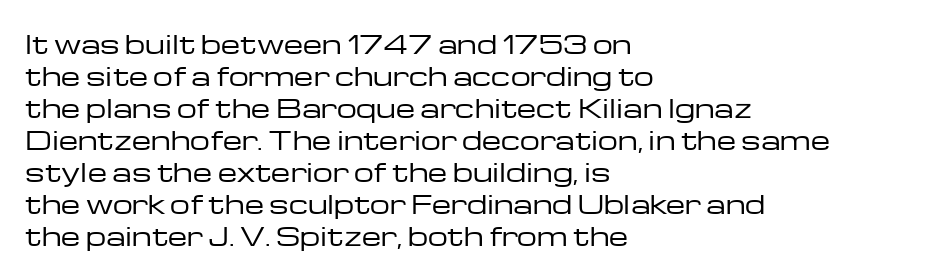
{"italic": "no", "bold": "no", "underline": "no", "align": "left", "line_spacing": "normal", "line_spacing_ratio": 1.28, "letter_spacing": "normal", "letter_spacing_em": 0.0, "glyph_px": 25}
